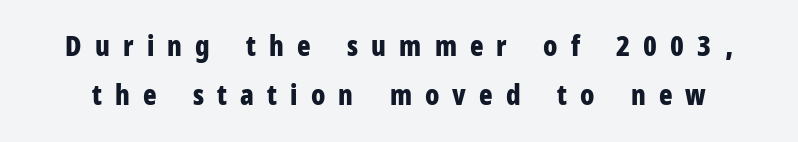
Stroke terminals: plain, sans-serif. Pretty heavy lettering here — definitely bold. Proportional: the letters do not fall into vertical columns. Check under the words: just untouched page. The letters stand straight up with perfectly vertical stems. Tracking value appears strongly positive — letters spread wide.
